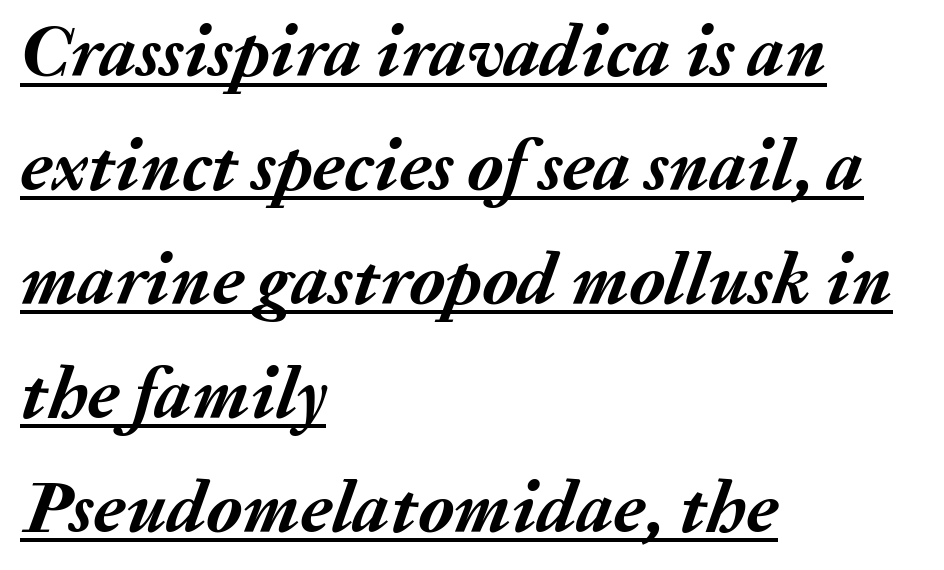
{"italic": "yes", "lean": "right", "slant_degrees": 20, "bold": "yes", "weight": "semibold", "width": "normal", "stroke_contrast": "medium", "x_height": "medium", "monospaced": "no", "underline": "yes", "align": "left", "line_spacing": "normal", "line_spacing_ratio": 1.56, "letter_spacing": "normal", "letter_spacing_em": 0.0, "glyph_px": 73}
